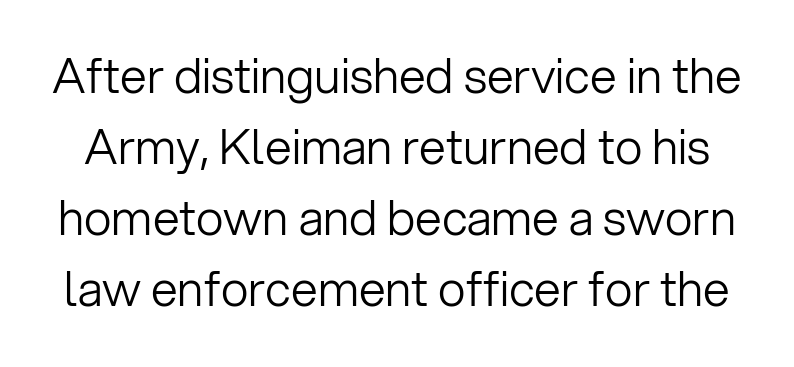
{"serif": "no", "italic": "no", "bold": "no", "weight": "light", "width": "normal", "stroke_contrast": "low", "x_height": "medium", "monospaced": "no", "underline": "no", "line_spacing": "normal", "line_spacing_ratio": 1.48, "letter_spacing": "normal", "letter_spacing_em": 0.0, "glyph_px": 48}
